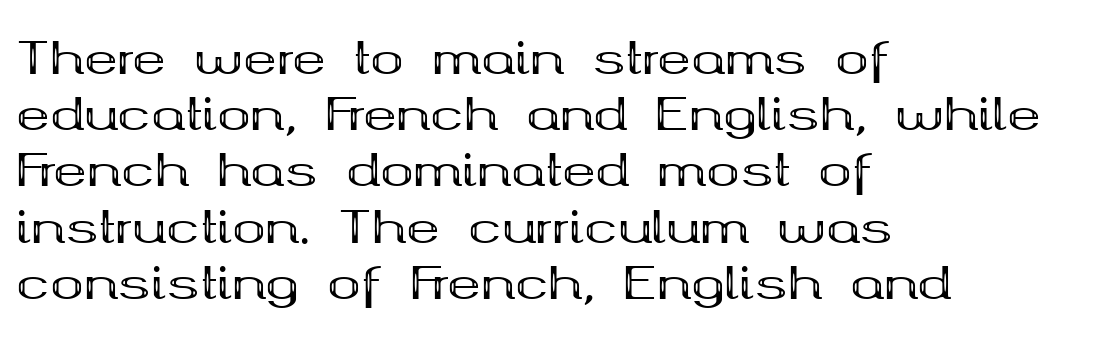
Every stem runs plumb, perpendicular to the baseline. The sample has been set heavy, in full bold. Is the block centered? No — it sits flush against the left margin. Glyph-to-glyph distance matches everyday printed text. The glyphs are unaccompanied by any horizontal stroke below them. How would I describe the line gaps? Plain and ordinary.
